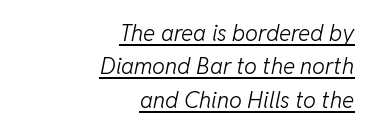
{"italic": "yes", "lean": "right", "slant_degrees": 11, "bold": "no", "underline": "yes", "align": "right", "line_spacing": "normal", "line_spacing_ratio": 1.45, "letter_spacing": "normal", "letter_spacing_em": 0.0, "glyph_px": 23}
